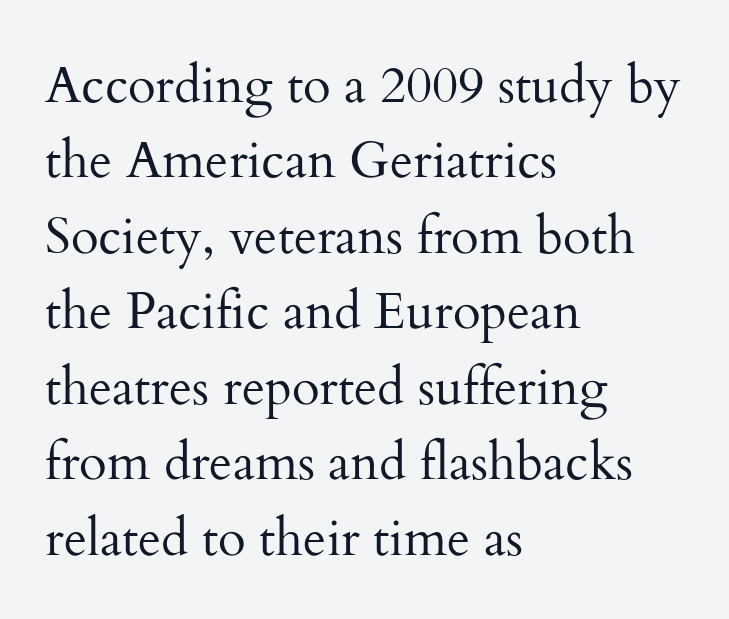
The image shows 51 px regular-weight serif type, upright; set left-aligned, normal line spacing (1.48x), normal letter spacing, not underlined; medium stroke contrast and a small x-height.
